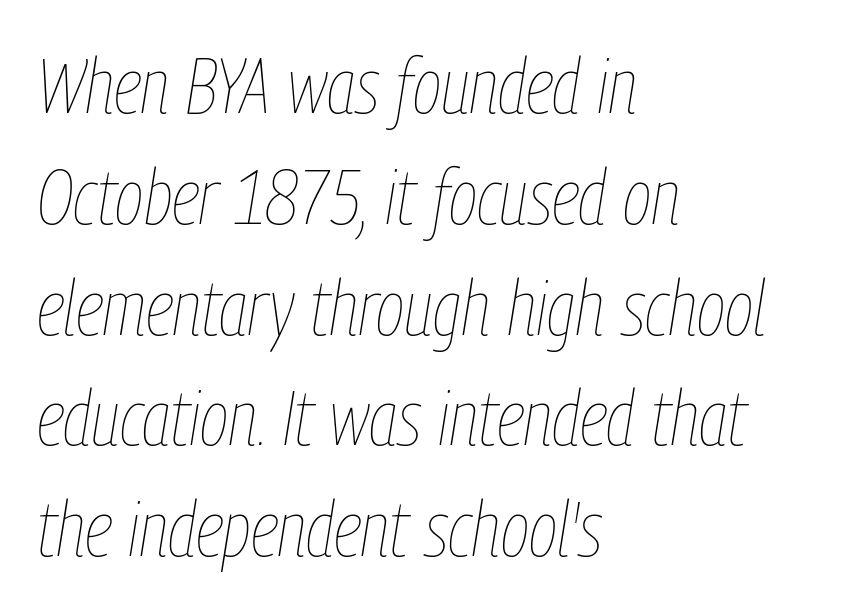
You could not count columns in this text — the font is proportionally spaced. Posture: slanted. Nobody touched the tracking dial on this one. Compared with typical paragraphs, the rows here are spaced about the same. Compared with a centered layout, this one pins lines to the left instead.
